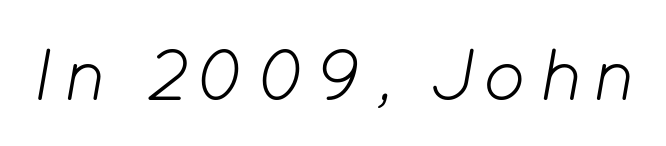
{"italic": "yes", "lean": "right", "slant_degrees": 12, "bold": "no", "weight": "light", "width": "normal", "stroke_contrast": "low", "x_height": "medium", "monospaced": "no", "underline": "no", "glyph_px": 73}
